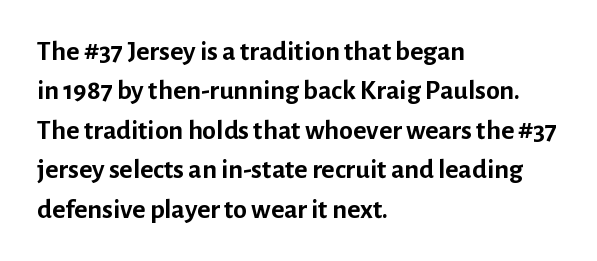
The image shows 28 px semibold sans-serif type, upright; set left-aligned, normal line spacing (1.41x), normal letter spacing, not underlined; low stroke contrast and a medium x-height.
